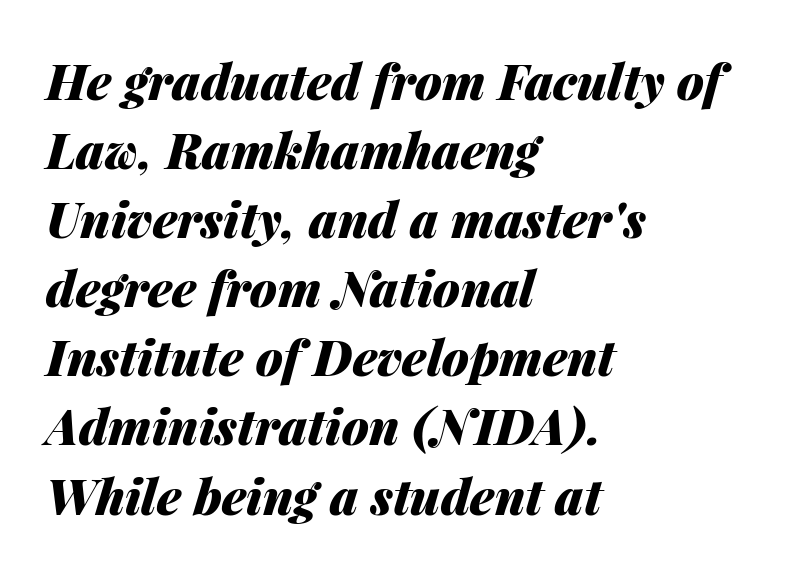
Leading matches the norm, producing a regular column. The letters are slanted; this is an italic face. Looks like regular typesetting: each glyph gets only the width it needs. Is the block centered? No — it sits flush against the left margin.
